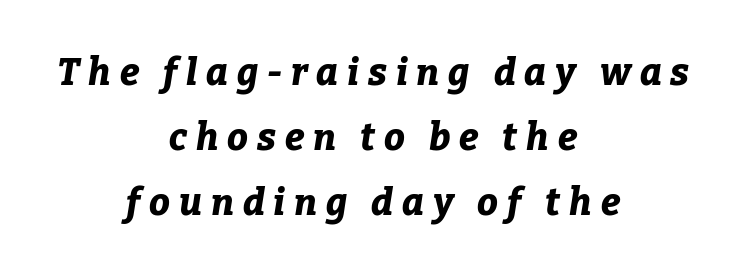
The typesetter chose a symmetrical, centered arrangement here. Characters follow at a spacing far wider than the type designer built in. An italicized treatment has been applied to the whole sample. The space directly below the letters is spotless. The rendering uses natural spacing where letterforms have individual widths.
